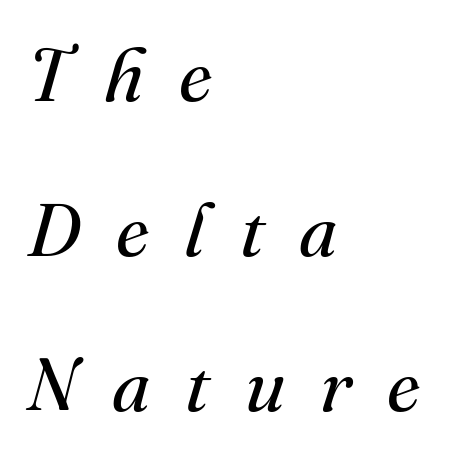
Q: Is the text bold? A: No.
Q: Is the text italic (slanted)? A: Yes, it leans right by about 16 degrees.
Q: Is the typeface a serif or a sans-serif typeface? A: Serif.
Q: Is the text underlined? A: No.
Q: How is the paragraph aligned? A: Left-aligned.
Q: Is the spacing between letters normal or unusually wide? A: Unusually wide.
Q: Is the spacing between lines tight, normal or loose? A: Loose.
Q: Width (condensed, normal, or wide)? A: Normal.
Q: Stroke contrast? A: Medium.
Q: x-height? A: Small.
Q: Monospaced? A: No.
